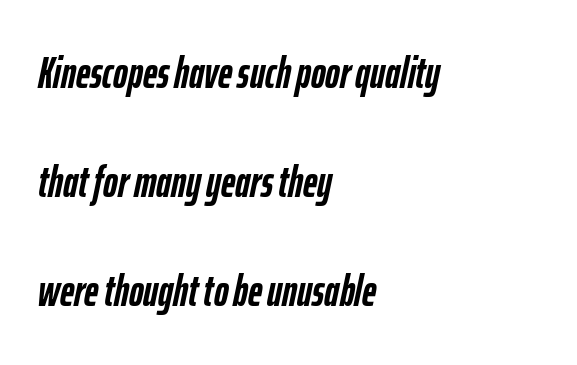
The image shows 44 px semibold, condensed type, italic (leaning right); set left-aligned, loose line spacing (2.48x), normal letter spacing, not underlined; low stroke contrast and a medium x-height.
